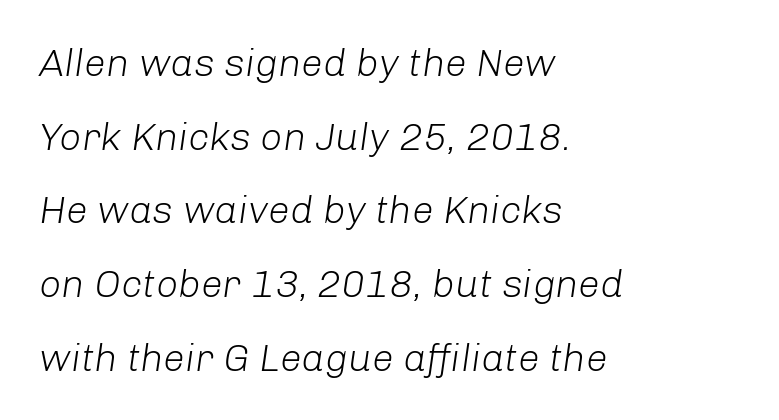
Underlining? Definitely not there. Line beginnings align vertically; line endings do not. Designer's note — italics engaged. Each letter keeps its own natural width here, so spacing adapts to shape. The line texture is even and compact thanks to regular tracking. Weight class: somewhere from thin through regular.
